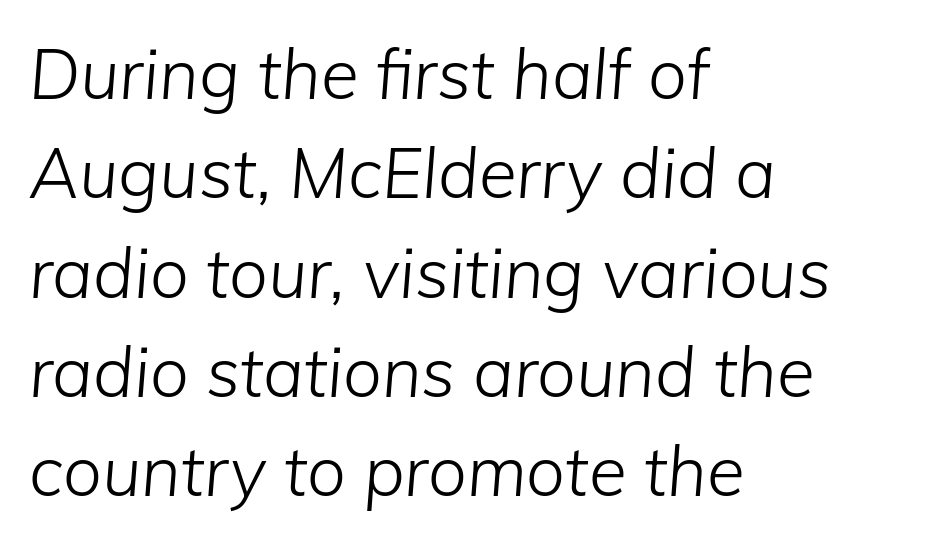
The space between consecutive lines is moderate. Look at the tracking — it's just the regular setting, nothing added. Here the designer chose a conventional face with non-uniform glyph widths. Check the space under the baseline: it is left empty. The strokes carry an ordinary text weight at most.
